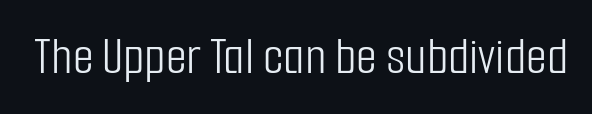
The image shows 54 px light, condensed sans-serif type, upright; set normal letter spacing, not underlined; low stroke contrast and a medium x-height.
